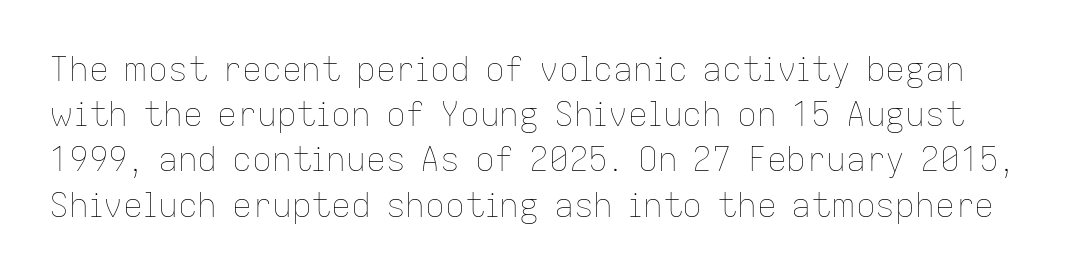
You could not count columns in this text — the font is proportionally spaced. These glyphs show unthickened strokes, regular width or finer. One glance says typical: line gaps are just what's usual. Is there any slant? The stems are plumb. Quick note: underline off. What stands out about the letter spacing? Nothing — it is the standard amount.
